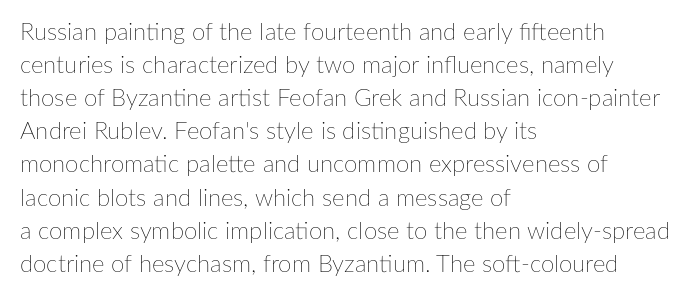
Horizontally, the lines are justified to the leading edge only. A roman cut, with each character standing at attention. The lines sit at an ordinary, default distance from one another. The font sits on the lighter half of the weight spectrum, regular included. Just letters on the line, the space beneath them empty. Standard letterfit; no display-style spreading of the glyphs.
